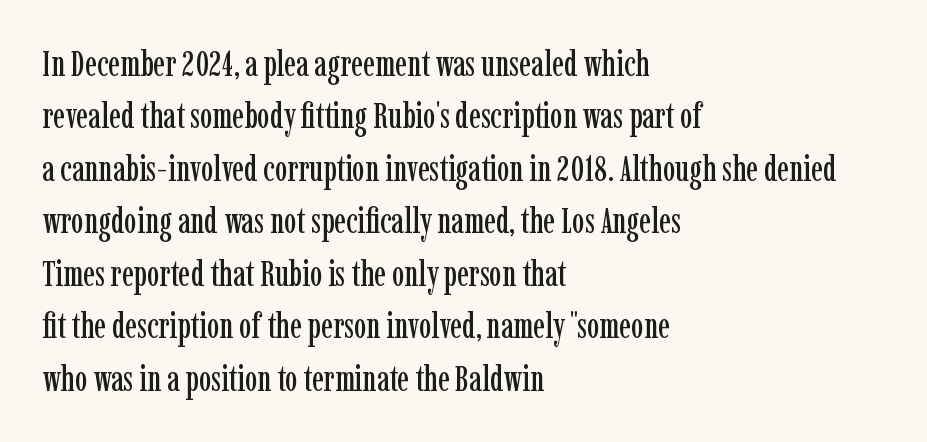
{"serif": "yes", "italic": "no", "width": "condensed", "stroke_contrast": "low", "x_height": "medium", "monospaced": "no", "underline": "no", "align": "left", "line_spacing": "normal", "line_spacing_ratio": 1.5, "letter_spacing": "normal", "letter_spacing_em": 0.0, "glyph_px": 35}
